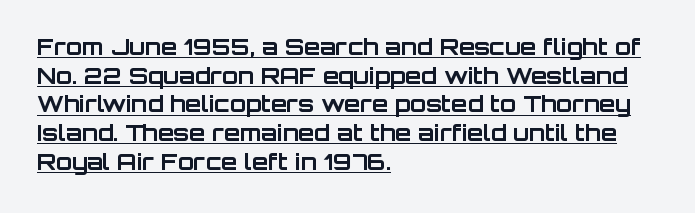
Q: Is the text bold? A: Yes.
Q: Is the text italic (slanted)? A: No, it is upright.
Q: Is the text underlined? A: Yes.
Q: How is the paragraph aligned? A: Left-aligned.
Q: Is the spacing between letters normal or unusually wide? A: Normal.
Q: Is the spacing between lines tight, normal or loose? A: Normal.
